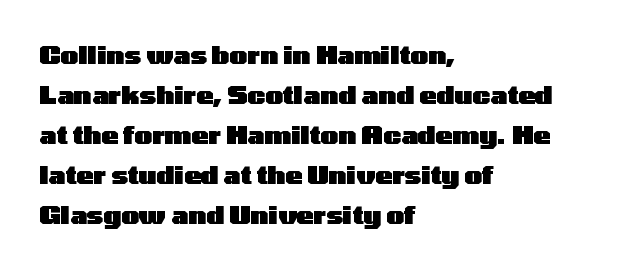
{"italic": "no", "bold": "yes", "underline": "no", "align": "left", "line_spacing": "normal", "line_spacing_ratio": 1.6, "letter_spacing": "normal", "letter_spacing_em": 0.0, "glyph_px": 25}
